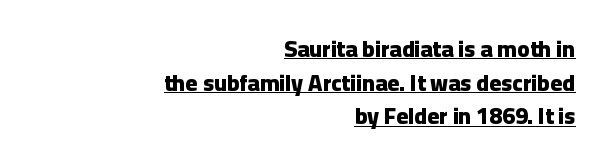
{"italic": "no", "bold": "yes", "underline": "yes", "align": "right", "line_spacing": "normal", "line_spacing_ratio": 1.46, "letter_spacing": "normal", "letter_spacing_em": 0.0, "glyph_px": 23}
